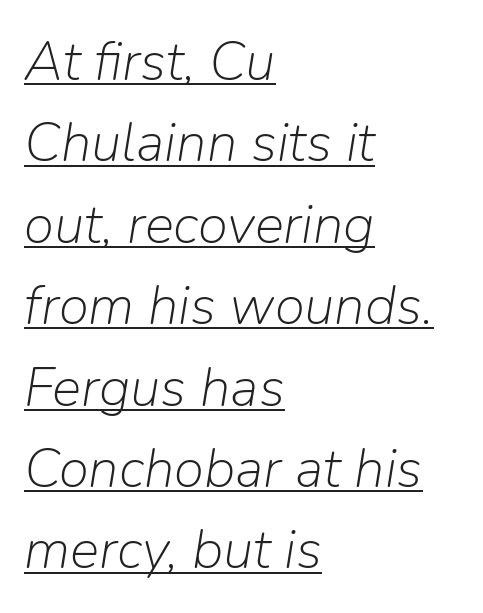
Q: Is the text bold? A: No.
Q: Is the text italic (slanted)? A: Yes, it leans right by about 9 degrees.
Q: Is the text underlined? A: Yes.
Q: How is the paragraph aligned? A: Left-aligned.
Q: Is the spacing between letters normal or unusually wide? A: Normal.
Q: Is the spacing between lines tight, normal or loose? A: Normal.
Q: Width (condensed, normal, or wide)? A: Normal.
Q: Stroke contrast? A: Low.
Q: x-height? A: Medium.
Q: Monospaced? A: No.
